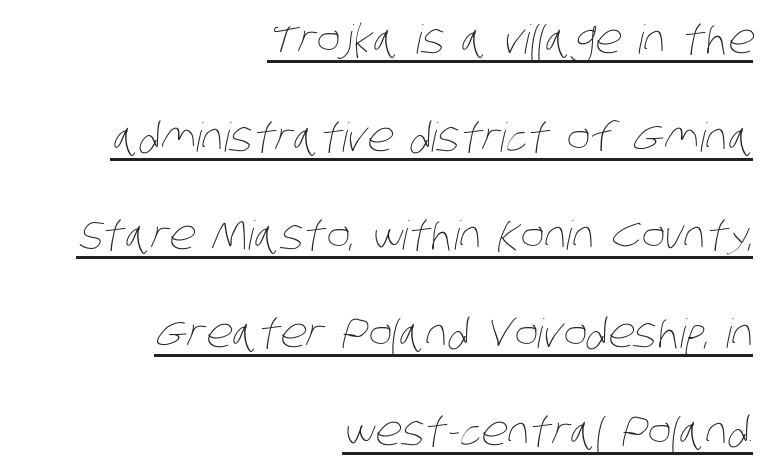
{"bold": "no", "weight": "thin", "width": "condensed", "stroke_contrast": "low", "x_height": "large", "monospaced": "no", "underline": "yes", "align": "right", "line_spacing": "loose", "line_spacing_ratio": 2.45, "letter_spacing": "normal", "letter_spacing_em": 0.0, "glyph_px": 40}
